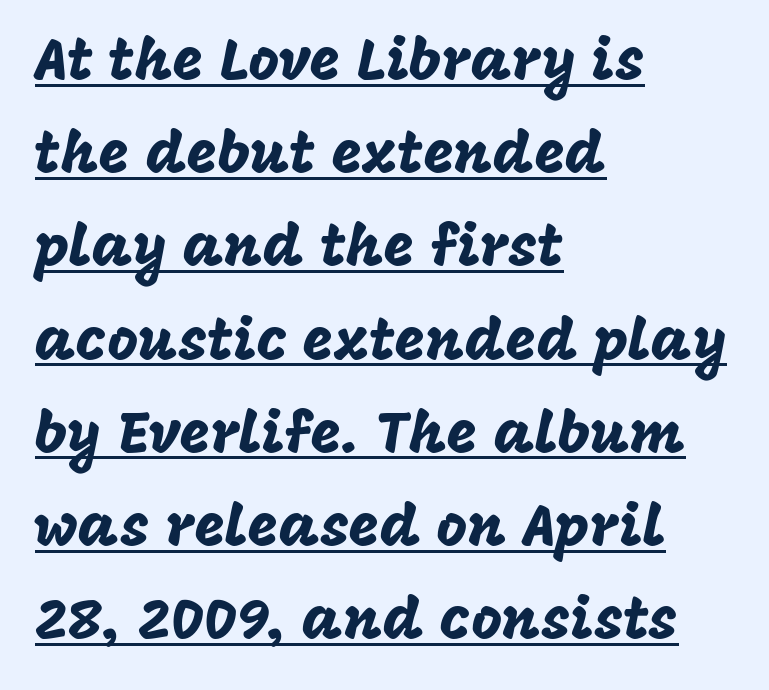
{"serif": "no", "width": "normal", "stroke_contrast": "low", "x_height": "large", "monospaced": "no", "underline": "yes", "align": "left", "line_spacing": "normal", "line_spacing_ratio": 1.58, "letter_spacing": "normal", "letter_spacing_em": 0.0, "glyph_px": 59}
